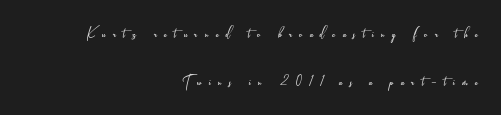
Honestly, there is no underline to notice here at all. Teacher's note: observe the even right margin — that is flush-right alignment. The letters look calm and open, with moderate or lighter stems. The gaps between neighbouring characters are conspicuously large.
